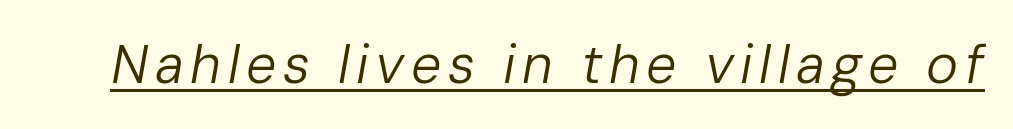
The image shows 54 px regular-weight type, italic (leaning right); set underlined; low stroke contrast and a medium x-height.
